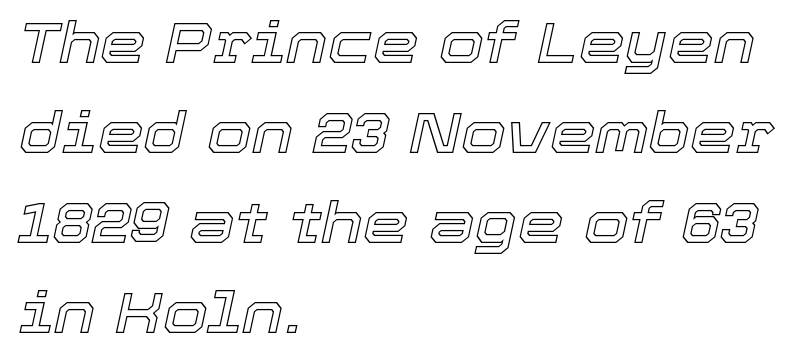
Q: Is the text italic (slanted)? A: Yes, it leans right by about 12 degrees.
Q: Is the text underlined? A: No.
Q: How is the paragraph aligned? A: Left-aligned.
Q: Is the spacing between letters normal or unusually wide? A: Normal.
Q: Is the spacing between lines tight, normal or loose? A: Normal.
Q: Width (condensed, normal, or wide)? A: Normal.
Q: x-height? A: Medium.
Q: Monospaced? A: No.
